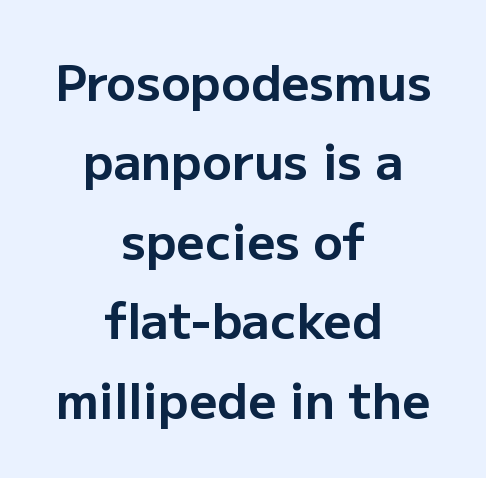
{"serif": "no", "italic": "no", "bold": "yes", "weight": "bold", "width": "normal", "stroke_contrast": "low", "x_height": "medium", "monospaced": "no", "underline": "no", "align": "center", "line_spacing": "normal", "line_spacing_ratio": 1.62, "letter_spacing": "normal", "letter_spacing_em": 0.0, "glyph_px": 49}
